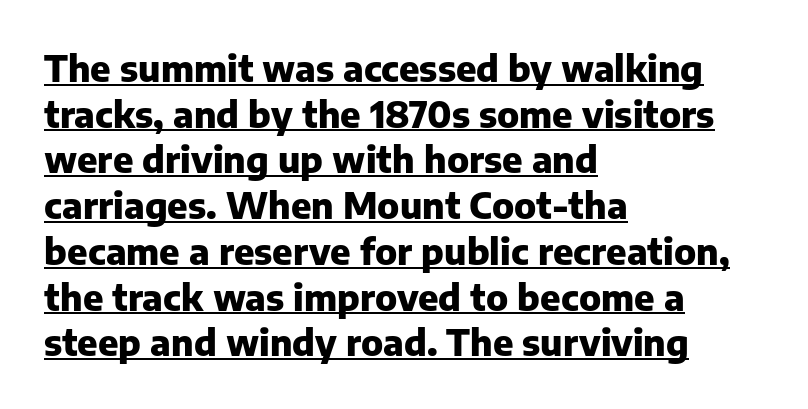
Compared with a centered layout, this one pins lines to the left instead. Tall strokes in this sample are plumb rather than angled. Short note: letters normally spaced. Each letter's strokes conclude bluntly, with no projecting serifs. These lines sit exactly where default settings would place them. Each glyph is drawn with heavy, bold strokes.
